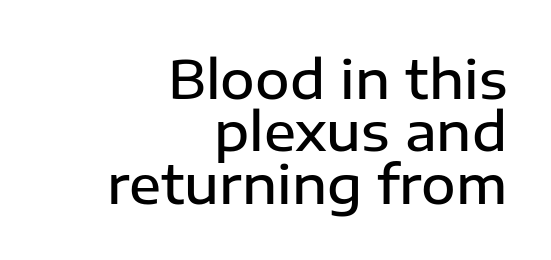
Q: Is the text bold? A: Semi-bold.
Q: Is the text italic (slanted)? A: No, it is upright.
Q: Is the typeface a serif or a sans-serif typeface? A: Sans-serif.
Q: Is the text underlined? A: No.
Q: How is the paragraph aligned? A: Right-aligned.
Q: Is the spacing between letters normal or unusually wide? A: Normal.
Q: Is the spacing between lines tight, normal or loose? A: Tight.
Q: Width (condensed, normal, or wide)? A: Normal.
Q: Stroke contrast? A: Low.
Q: x-height? A: Medium.
Q: Monospaced? A: No.
